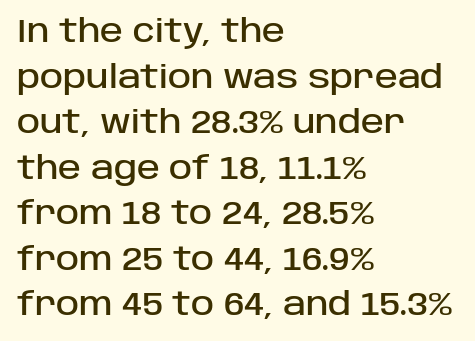
Quick note: interline space is typical. Line beginnings align vertically; line endings do not. Character widths vary here, with narrow letters taking less room than wide ones. Glance below the letters and you will spot only blank space.
